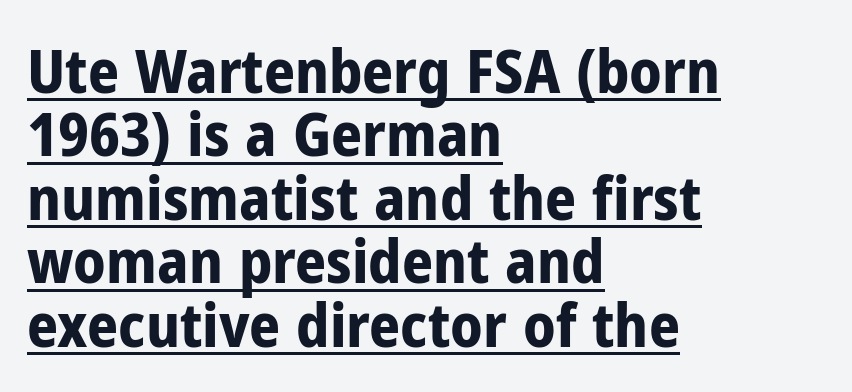
{"serif": "no", "italic": "no", "bold": "yes", "weight": "bold", "width": "condensed", "stroke_contrast": "low", "x_height": "medium", "monospaced": "no", "underline": "yes", "align": "left", "line_spacing": "tight", "line_spacing_ratio": 1.04, "letter_spacing": "normal", "letter_spacing_em": 0.0, "glyph_px": 61}
